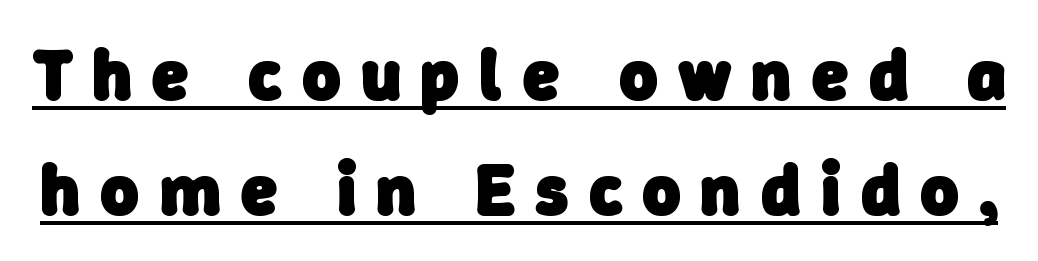
The image shows 73 px heavy sans-serif type; set normal line spacing (1.57x), unusually wide letter spacing (+0.28 em), underlined; low stroke contrast and a medium x-height.
